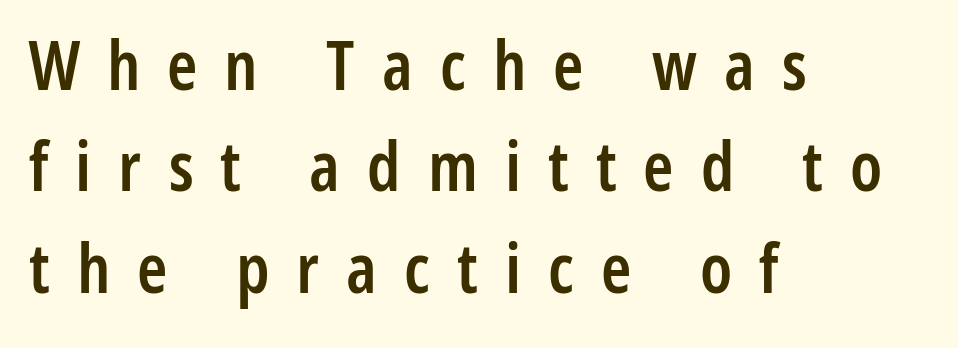
The image shows 69 px semibold, condensed sans-serif type, upright; set left-aligned, normal line spacing (1.47x), unusually wide letter spacing (+0.39 em), not underlined; low stroke contrast and a medium x-height.
